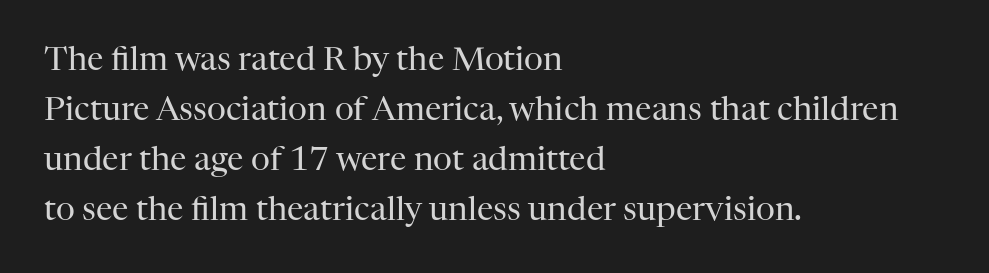
The image shows 33 px regular-weight serif type, upright; set left-aligned, normal line spacing (1.52x), normal letter spacing, not underlined; high stroke contrast and a medium x-height.
